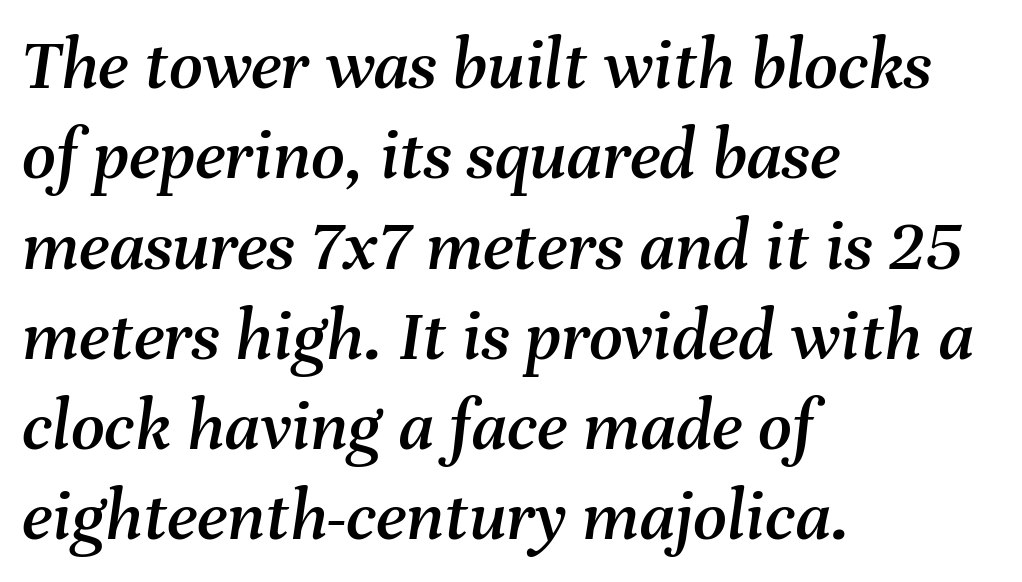
The image shows 74 px text type, italic (leaning right); set left-aligned, line spacing 1.22x, normal letter spacing, not underlined; medium stroke contrast and a medium x-height.
